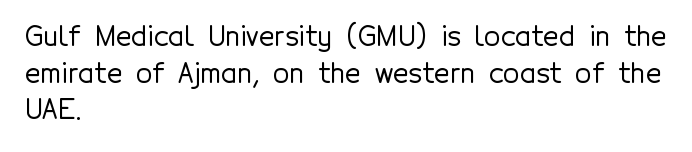
The image shows 27 px text type, upright; set left-aligned, normal line spacing (1.36x), normal letter spacing, not underlined.
